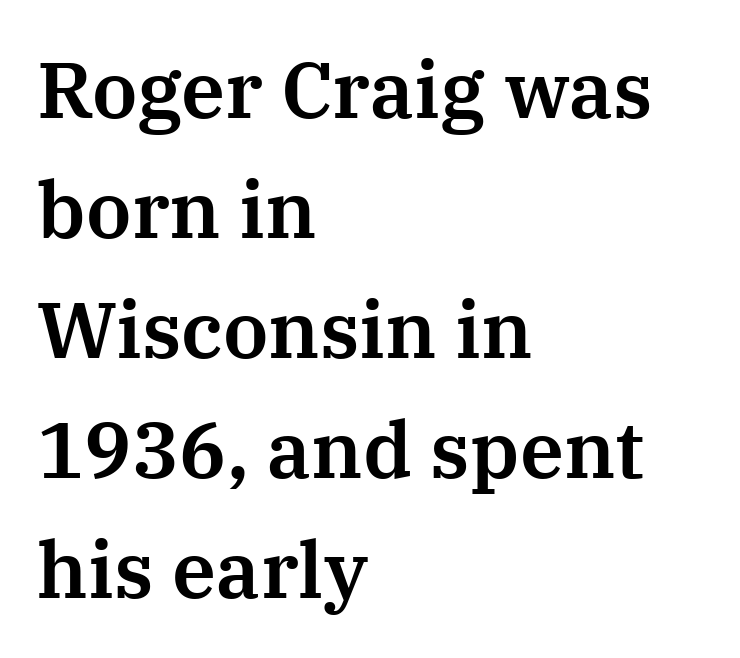
These lines keep a tight, regular rhythm from letter to letter. The letters stand straight up with perfectly vertical stems. The rendering uses a moderate line-height, typical for paragraphs. The words here are not underlined. The face used here is seriffed, in the tradition of book romans.
